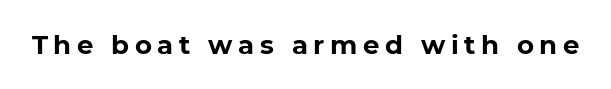
Q: Is the text bold? A: Yes.
Q: Is the text underlined? A: No.
Q: Is the spacing between letters normal or unusually wide? A: Unusually wide.
